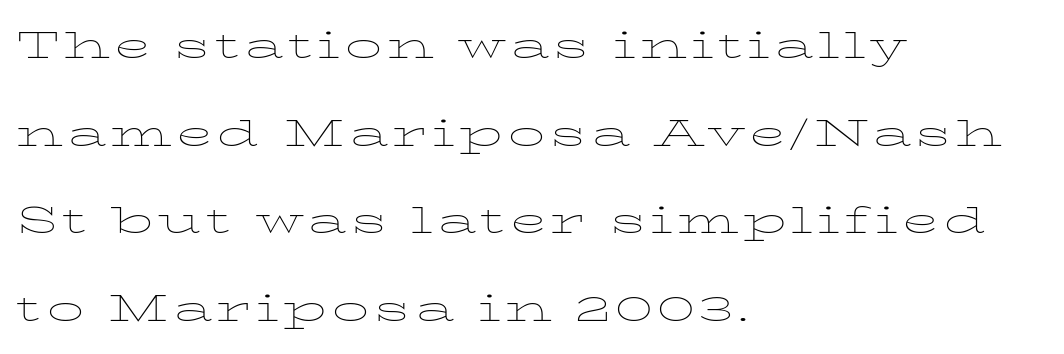
The image shows 37 px thin, wide serif type, upright; set left-aligned, loose line spacing (2.37x), not underlined; low stroke contrast and a medium x-height.
